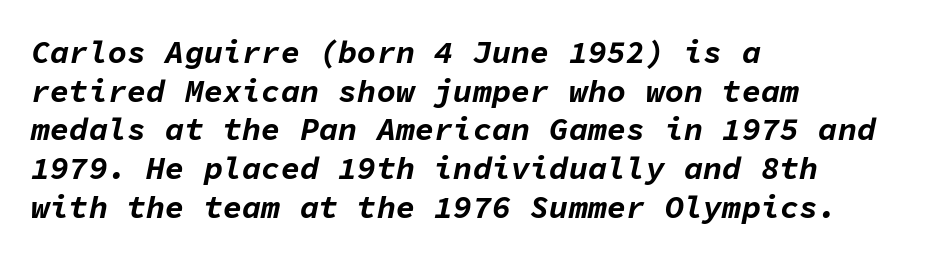
Q: Is the text bold? A: Yes.
Q: Is the text italic (slanted)? A: Yes, it leans right by about 11 degrees.
Q: Is the text underlined? A: No.
Q: How is the paragraph aligned? A: Left-aligned.
Q: Is the spacing between letters normal or unusually wide? A: Normal.
Q: Width (condensed, normal, or wide)? A: Normal.
Q: Stroke contrast? A: Low.
Q: x-height? A: Medium.
Q: Monospaced? A: Yes.
